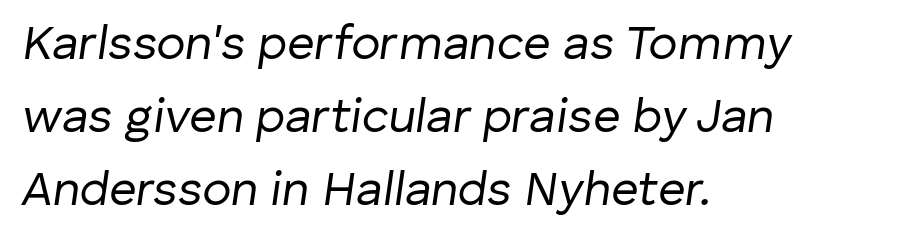
This block has exactly the height ordinary leading produces. The gaps between neighbouring characters are ordinary and unremarkable. The rendering applies a slant to the glyphs. All the whitespace from short lines collects on the right. These lines are rendered in a variable-pitch font. Letters rest on an invisible, unmarked baseline.
